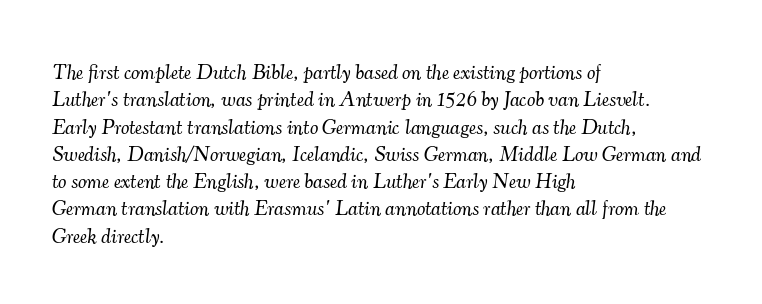
Tracking here is standard; glyphs follow each other at the usual distance. Visually the block forms a straight wall on the left and a jagged coastline on the right. Weight: in the light-to-regular range. Quick note: italic. Regular leading.
